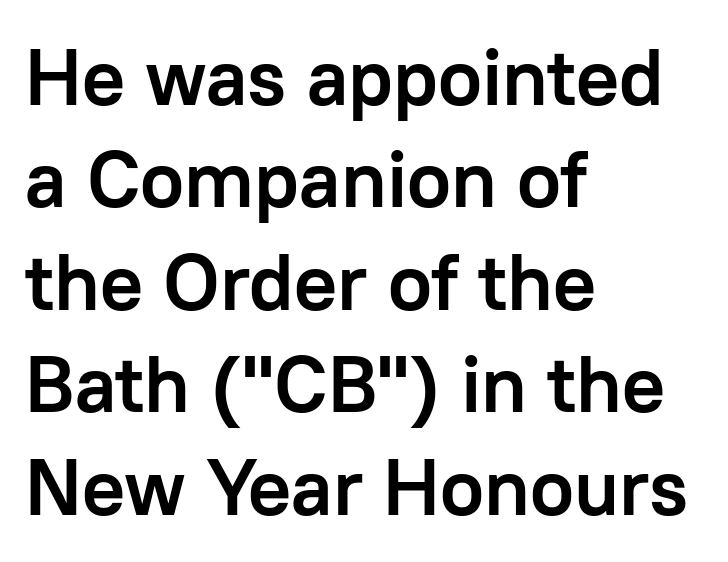
{"serif": "no", "italic": "no", "bold": "yes", "weight": "semibold", "width": "normal", "stroke_contrast": "low", "x_height": "medium", "monospaced": "no", "underline": "no", "align": "left", "line_spacing": "normal", "line_spacing_ratio": 1.28, "letter_spacing": "normal", "letter_spacing_em": 0.0, "glyph_px": 80}
